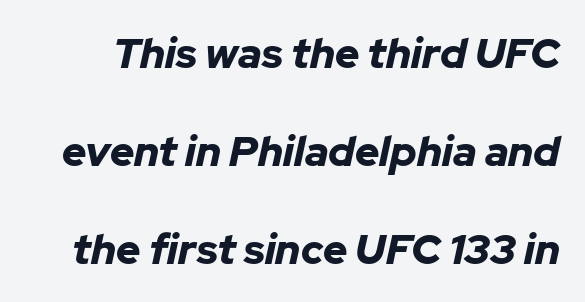
Lines of text with bare space underneath. Is the letter spacing exaggerated? No — it looks like the ordinary default. Students, observe: this is what heavily led, spacious text looks like. Weight check: bold — yes, fully.
